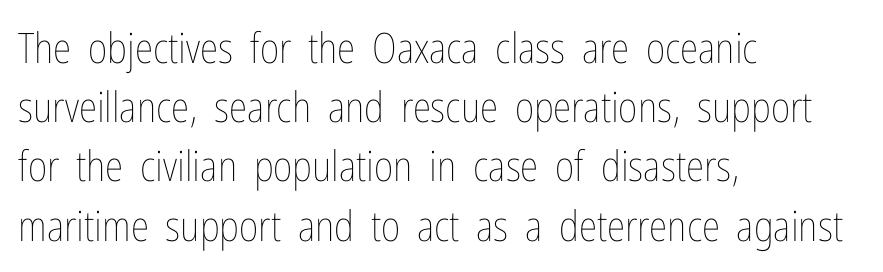
The image shows 42 px thin, condensed type, upright; set left-aligned, normal line spacing (1.41x), normal letter spacing, not underlined; low stroke contrast and a medium x-height.
